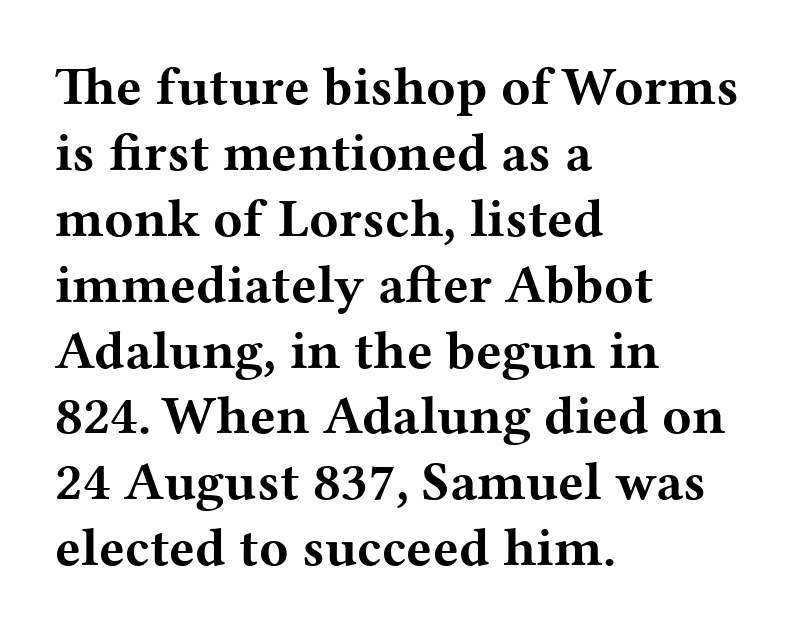
{"serif": "yes", "italic": "no", "bold": "yes", "weight": "bold", "width": "wide", "stroke_contrast": "medium", "x_height": "medium", "monospaced": "no", "underline": "no", "align": "left", "line_spacing_ratio": 1.22, "letter_spacing": "normal", "letter_spacing_em": 0.0, "glyph_px": 54}
